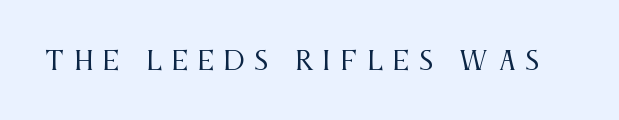
Q: Is the text bold? A: No.
Q: Is the text italic (slanted)? A: No, it is upright.
Q: Is the text underlined? A: No.
Q: Is the spacing between letters normal or unusually wide? A: Unusually wide.
